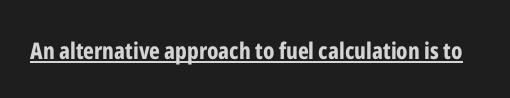
Heavy, bold letterforms. A rule runs beneath these lines of type. The type is set solid horizontally, with unmodified tracking. The lettering stays uniformly vertical, giving the passage a roman look.
